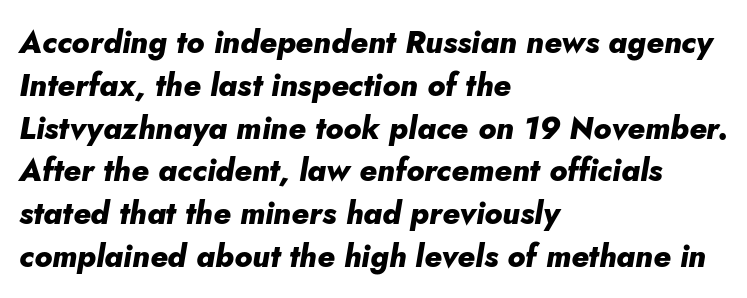
Q: Is the text bold? A: Yes.
Q: Is the text italic (slanted)? A: Yes, it leans right by about 5 degrees.
Q: Is the text underlined? A: No.
Q: How is the paragraph aligned? A: Left-aligned.
Q: Is the spacing between letters normal or unusually wide? A: Normal.
Q: Is the spacing between lines tight, normal or loose? A: Normal.
Q: Width (condensed, normal, or wide)? A: Normal.
Q: Stroke contrast? A: Low.
Q: x-height? A: Small.
Q: Monospaced? A: No.
